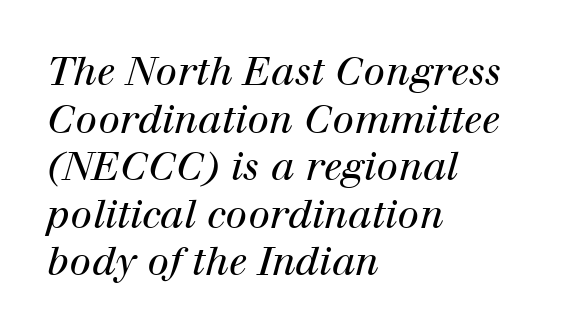
Q: Is the text bold? A: No.
Q: Is the text italic (slanted)? A: Yes, it leans right by about 12 degrees.
Q: Is the typeface a serif or a sans-serif typeface? A: Serif.
Q: Is the text underlined? A: No.
Q: How is the paragraph aligned? A: Left-aligned.
Q: Is the spacing between letters normal or unusually wide? A: Normal.
Q: Width (condensed, normal, or wide)? A: Normal.
Q: Stroke contrast? A: High.
Q: x-height? A: Medium.
Q: Monospaced? A: No.
